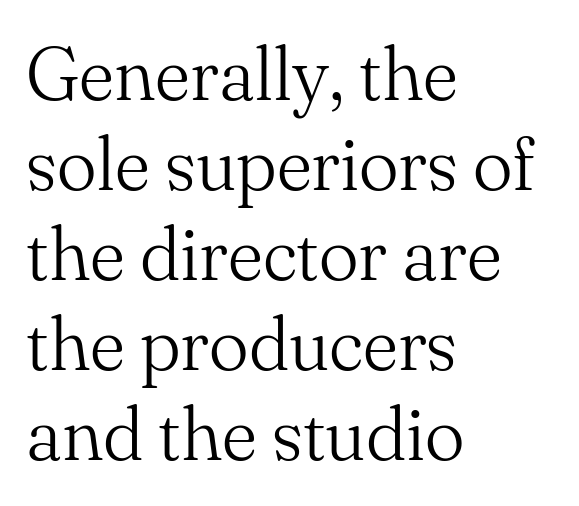
The image shows 75 px light serif type, upright; set left-aligned, line spacing 1.2x, normal letter spacing, not underlined; medium stroke contrast and a small x-height.
